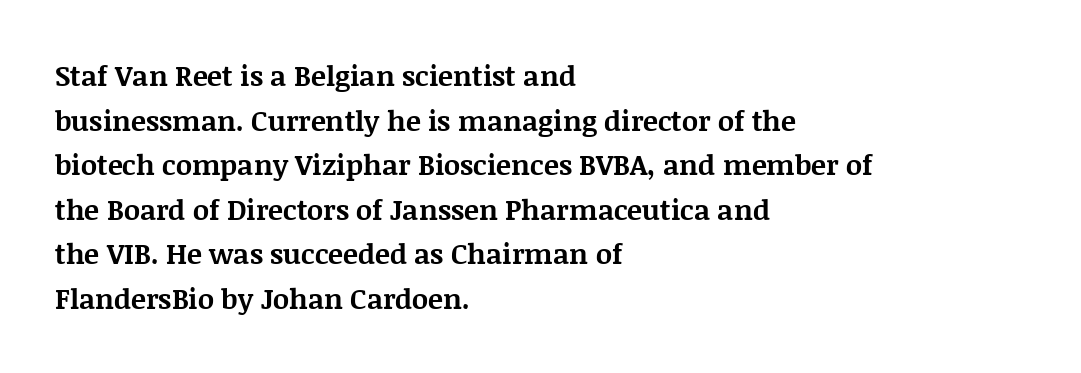
{"serif": "yes", "italic": "no", "bold": "yes", "weight": "bold", "width": "normal", "stroke_contrast": "medium", "x_height": "large", "monospaced": "no", "underline": "no", "align": "left", "line_spacing": "normal", "line_spacing_ratio": 1.59, "letter_spacing": "normal", "letter_spacing_em": 0.0, "glyph_px": 28}
